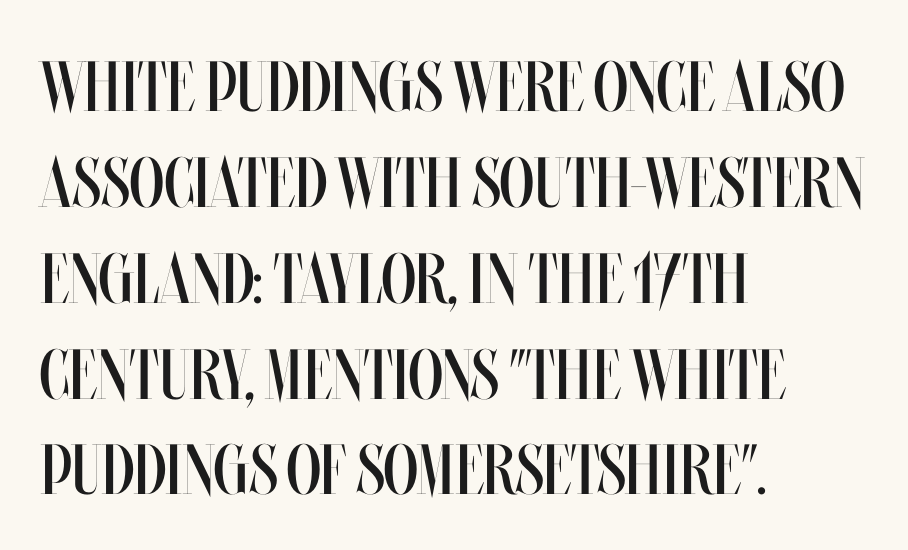
Q: Is the text bold? A: No.
Q: Is the text italic (slanted)? A: No, it is upright.
Q: Is the text underlined? A: No.
Q: How is the paragraph aligned? A: Left-aligned.
Q: Is the spacing between letters normal or unusually wide? A: Normal.
Q: Is the spacing between lines tight, normal or loose? A: Normal.
Q: Width (condensed, normal, or wide)? A: Condensed.
Q: Stroke contrast? A: Medium.
Q: x-height? A: Large.
Q: Monospaced? A: No.
